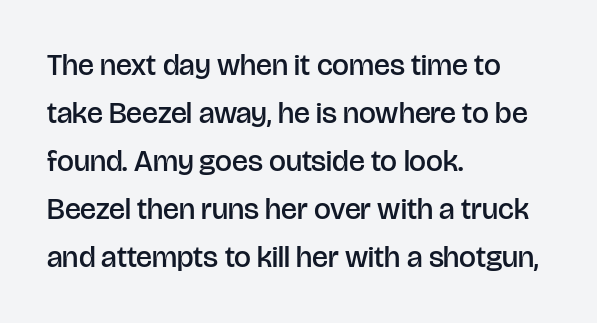
The image shows 30 px semibold sans-serif type, upright; set left-aligned, normal line spacing (1.6x), normal letter spacing, not underlined; low stroke contrast and a large x-height.
